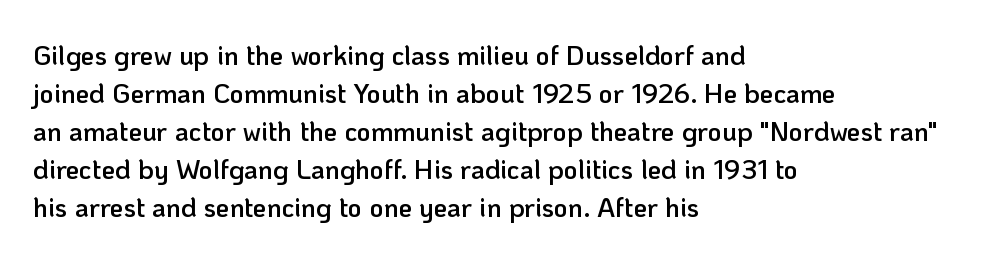
Q: Is the text bold? A: Semi-bold.
Q: Is the text italic (slanted)? A: No, it is upright.
Q: Is the text underlined? A: No.
Q: How is the paragraph aligned? A: Left-aligned.
Q: Is the spacing between letters normal or unusually wide? A: Normal.
Q: Is the spacing between lines tight, normal or loose? A: Normal.
